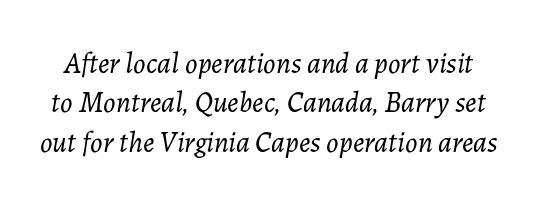
Q: Is the text bold? A: No.
Q: Is the text italic (slanted)? A: Yes, it leans right by about 7 degrees.
Q: Is the text underlined? A: No.
Q: Is the spacing between letters normal or unusually wide? A: Normal.
Q: Is the spacing between lines tight, normal or loose? A: Normal.
Q: Width (condensed, normal, or wide)? A: Normal.
Q: Stroke contrast? A: Low.
Q: x-height? A: Medium.
Q: Monospaced? A: No.
